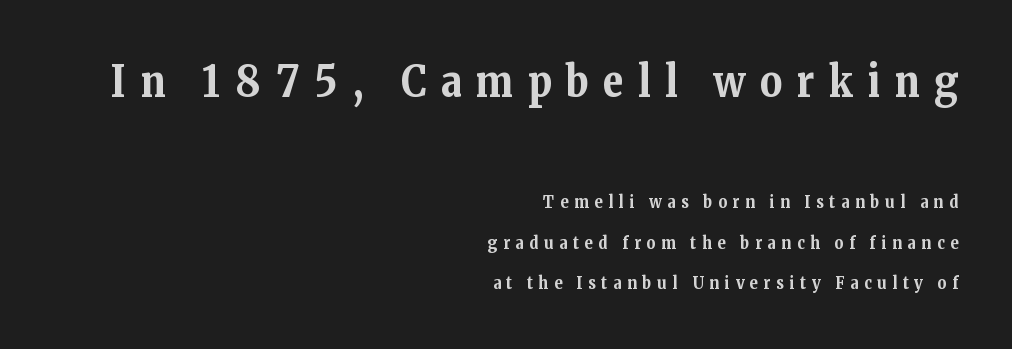
Caption: bold face, heavy strokes. Quick note: not italic, upright. The earlier block is typeset at a bigger size than the later block. Words appear elongated and porous because spacing is wide.
